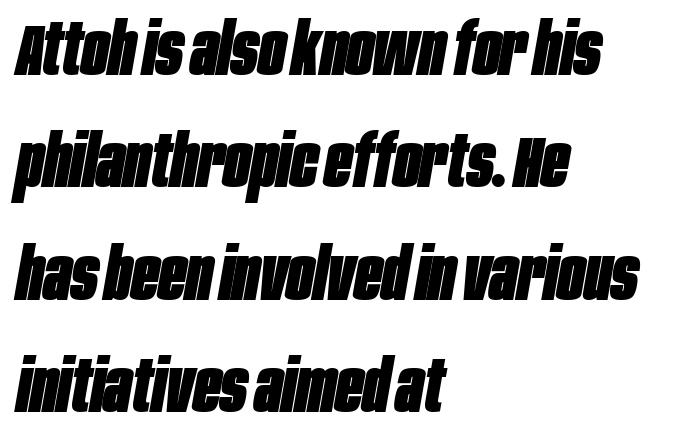
{"italic": "yes", "lean": "right", "slant_degrees": 10, "bold": "yes", "weight": "heavy", "width": "condensed", "stroke_contrast": "low", "x_height": "large", "monospaced": "no", "underline": "no", "align": "left", "line_spacing": "normal", "line_spacing_ratio": 1.56, "letter_spacing": "normal", "letter_spacing_em": 0.0, "glyph_px": 72}
